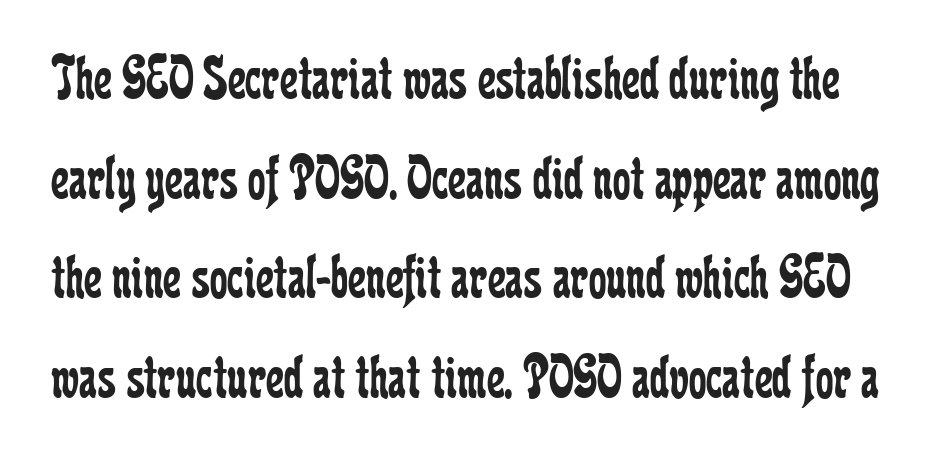
The font family rendered here belongs to the serif group. Normally led — the rows are evenly, conventionally spaced. Type without underlining. Does extra space separate the letters? No, they use regular spacing.
